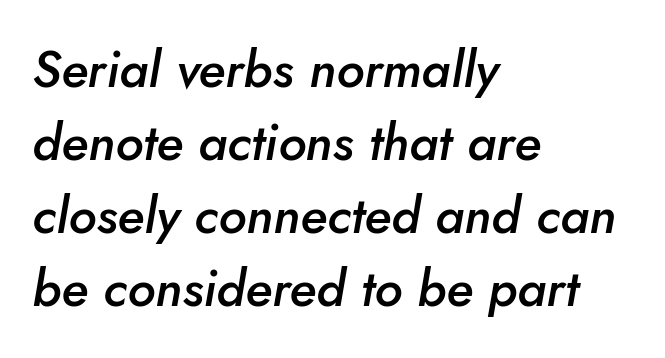
Q: Is the text bold? A: Semi-bold.
Q: Is the text italic (slanted)? A: Yes, it leans right by about 10 degrees.
Q: Is the text underlined? A: No.
Q: How is the paragraph aligned? A: Left-aligned.
Q: Is the spacing between letters normal or unusually wide? A: Normal.
Q: Is the spacing between lines tight, normal or loose? A: Normal.
Q: Width (condensed, normal, or wide)? A: Normal.
Q: Stroke contrast? A: Low.
Q: x-height? A: Small.
Q: Monospaced? A: No.
